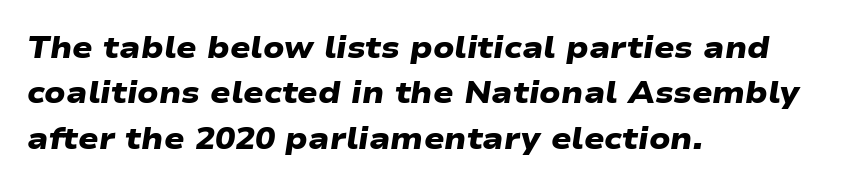
Q: Is the text bold? A: Yes.
Q: Is the typeface a serif or a sans-serif typeface? A: Sans-serif.
Q: Is the text underlined? A: No.
Q: How is the paragraph aligned? A: Left-aligned.
Q: Is the spacing between letters normal or unusually wide? A: Normal.
Q: Is the spacing between lines tight, normal or loose? A: Normal.
Q: Width (condensed, normal, or wide)? A: Wide.
Q: Stroke contrast? A: Low.
Q: x-height? A: Medium.
Q: Monospaced? A: No.
